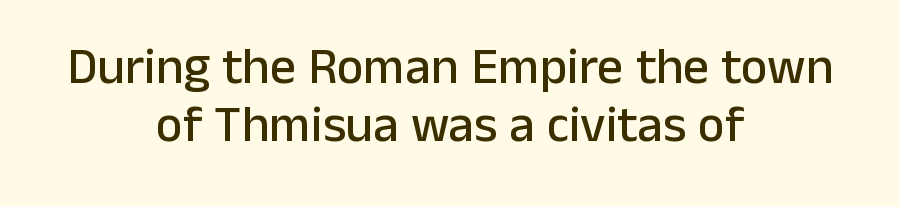
Q: Is the text italic (slanted)? A: No, it is upright.
Q: Is the typeface a serif or a sans-serif typeface? A: Sans-serif.
Q: Is the text underlined? A: No.
Q: How is the paragraph aligned? A: Centered.
Q: Is the spacing between letters normal or unusually wide? A: Normal.
Q: Is the spacing between lines tight, normal or loose? A: Tight.
Q: Width (condensed, normal, or wide)? A: Normal.
Q: Stroke contrast? A: Low.
Q: x-height? A: Medium.
Q: Monospaced? A: No.
